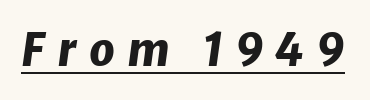
The text carries the slant typical of an italic or oblique font. Heavy-handed strokes throughout: this text is bold. Compared with undecorated copy, this sample adds a rule below the words. This sample has the flowing, uneven cadence of proportional lettering. What stands out about the letter spacing? Its width — letters are far apart.
